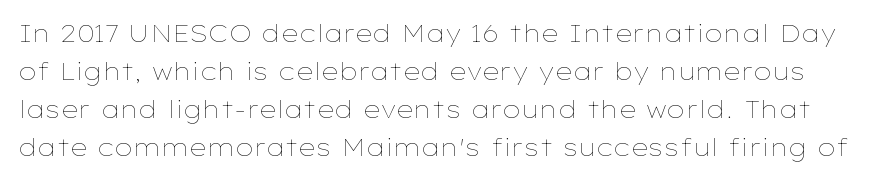
{"italic": "no", "bold": "no", "underline": "no", "line_spacing": "normal", "line_spacing_ratio": 1.59, "letter_spacing": "normal", "letter_spacing_em": 0.0, "glyph_px": 24}
